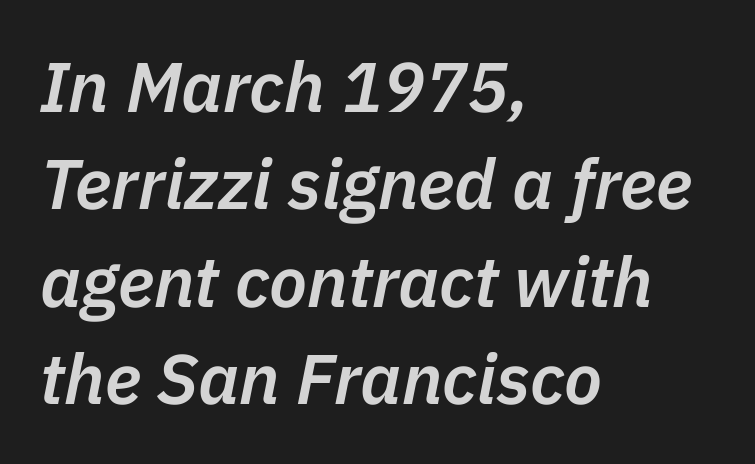
{"italic": "yes", "lean": "right", "slant_degrees": 11, "bold": "semi", "weight": "semibold", "width": "normal", "stroke_contrast": "low", "x_height": "medium", "monospaced": "no", "underline": "no", "align": "left", "line_spacing": "normal", "line_spacing_ratio": 1.39, "letter_spacing": "normal", "letter_spacing_em": 0.0, "glyph_px": 70}
